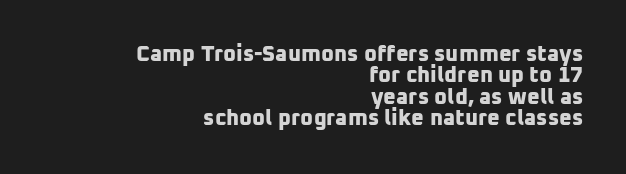
The image shows 22 px bold type; set right-aligned, tight line spacing (0.97x), normal letter spacing, not underlined.
